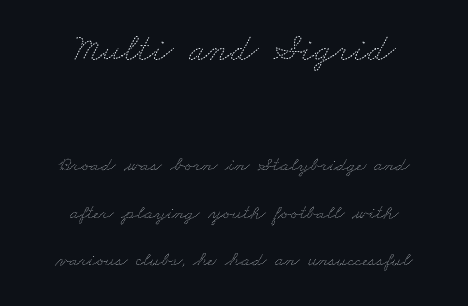
The space beneath each line is pristine and unruled. Stems here are at most as thick as an everyday book face. A centered setting, common on invitations and titles, is used for this passage. Observe the ordinary spacing: letters are neighbours, not strangers.
